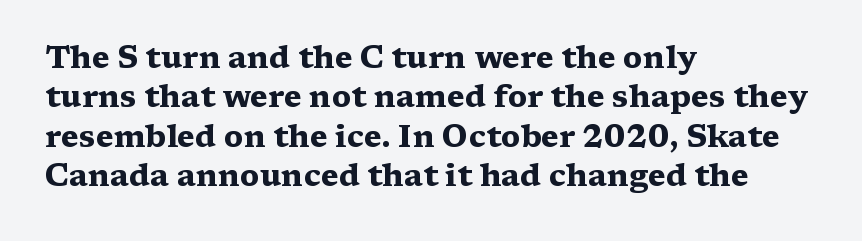
Do the characters align in a grid? No, the font is proportional. Do the letters lean? They stand straight. Does the leading feel generous? No, just average. The passage shown is not underscored anywhere. Every letter is thick-stroked: bold, no question.
